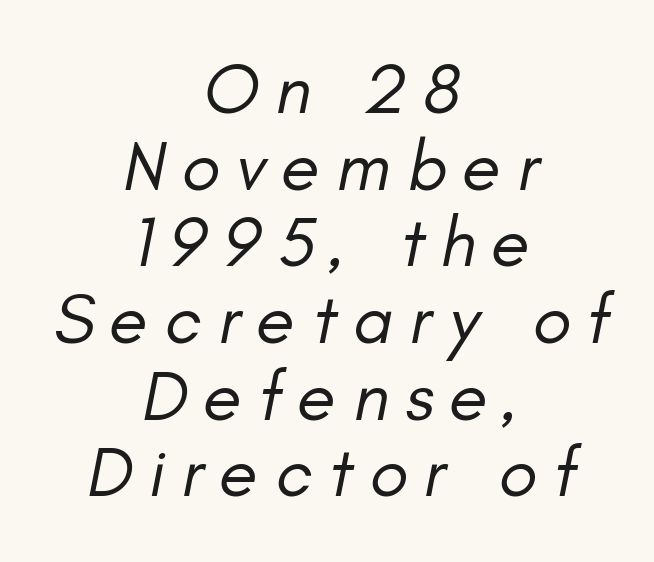
Q: Is the text bold? A: No.
Q: Is the text italic (slanted)? A: Yes, it leans right by about 11 degrees.
Q: Is the text underlined? A: No.
Q: How is the paragraph aligned? A: Centered.
Q: Is the spacing between letters normal or unusually wide? A: Unusually wide.
Q: Is the spacing between lines tight, normal or loose? A: Tight.
Q: Width (condensed, normal, or wide)? A: Normal.
Q: Stroke contrast? A: Low.
Q: x-height? A: Small.
Q: Monospaced? A: No.
